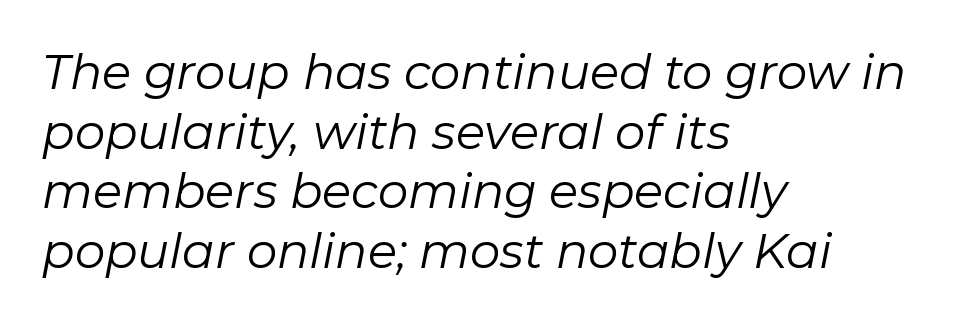
Caption: multi-line text, flush left, ragged right. These lines are rendered in a variable-pitch font. Just letters on the line, the space beneath them empty. Heaviness? Minimal to ordinary, like unemphasized prose. Characters are canted at an angle relative to the baseline's perpendicular. The letters sit at their default tracking, neither squeezed nor spread.
